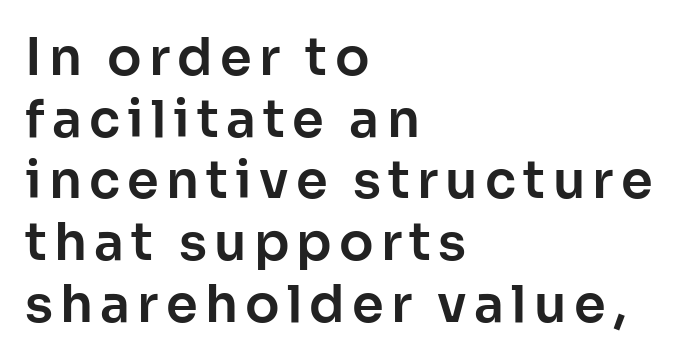
Q: Is the text italic (slanted)? A: No, it is upright.
Q: Is the typeface a serif or a sans-serif typeface? A: Sans-serif.
Q: Is the text underlined? A: No.
Q: How is the paragraph aligned? A: Left-aligned.
Q: Width (condensed, normal, or wide)? A: Normal.
Q: Stroke contrast? A: Low.
Q: x-height? A: Medium.
Q: Monospaced? A: No.
